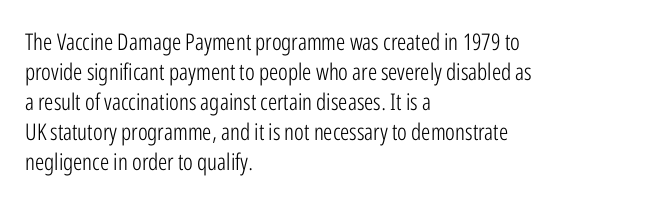
The lines are quadded left. The font sits on the lighter half of the weight spectrum, regular included. Tracking here is standard; glyphs follow each other at the usual distance. Italic? Not at all — the glyphs are vertical. Rule under the text: the space is simply empty.
